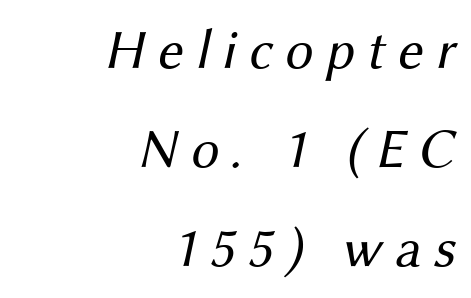
Think standard paragraph weight, or any step lighter than that. The gaps between neighbouring characters are conspicuously large. Each letter keeps its own natural width here, so spacing adapts to shape. Descenders are the only things crossing below the line. Letterform terminals end flat and unadorned throughout the passage.
